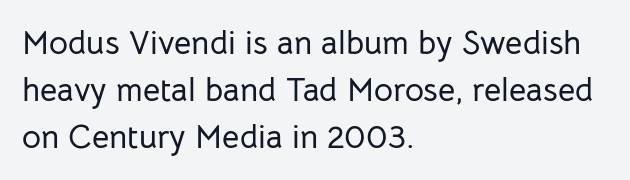
Q: Is the text italic (slanted)? A: No, it is upright.
Q: Is the typeface a serif or a sans-serif typeface? A: Sans-serif.
Q: Is the text underlined? A: No.
Q: How is the paragraph aligned? A: Left-aligned.
Q: Is the spacing between letters normal or unusually wide? A: Normal.
Q: Is the spacing between lines tight, normal or loose? A: Normal.
Q: Width (condensed, normal, or wide)? A: Normal.
Q: Stroke contrast? A: Low.
Q: x-height? A: Medium.
Q: Monospaced? A: No.
